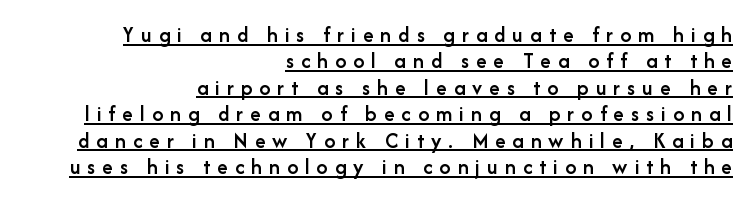
The rag falls on the left side of this text block. The words here are underlined. What weight is shown? A semibold, between regular and bold. Characters follow at a spacing far wider than the type designer built in. Notice how the stems are strictly vertical — no italics here.
